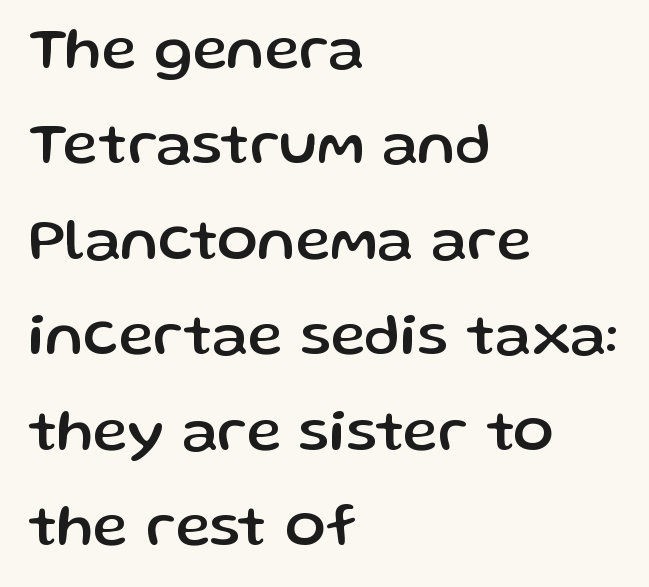
A typesetter would label this face a sans. Character widths vary here, with narrow letters taking less room than wide ones. The lines in this sample share a left origin and differ only in where they stop. The leading is moderate, giving the passage an even texture. Unlike italic type, these characters show no tilt at all.
